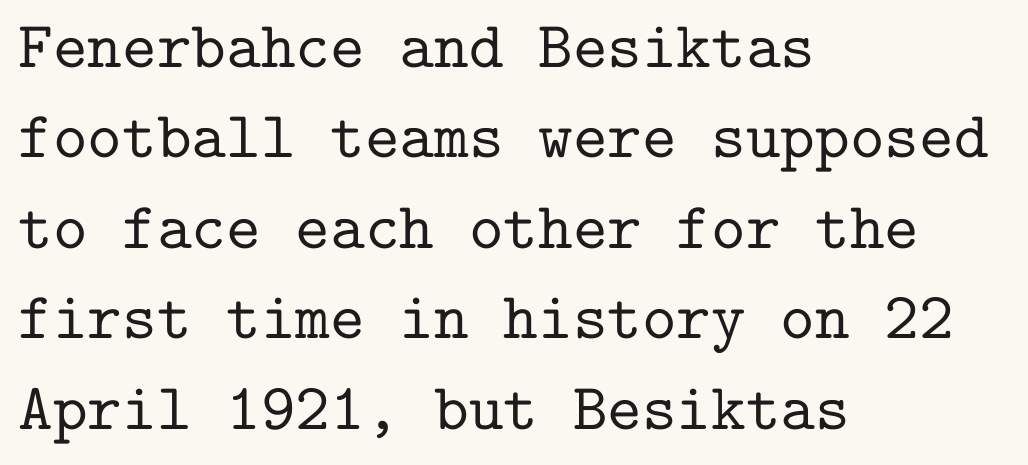
{"serif": "yes", "italic": "no", "width": "normal", "stroke_contrast": "low", "x_height": "medium", "monospaced": "yes", "underline": "no", "align": "left", "line_spacing": "normal", "line_spacing_ratio": 1.37, "letter_spacing": "normal", "letter_spacing_em": 0.0, "glyph_px": 66}
